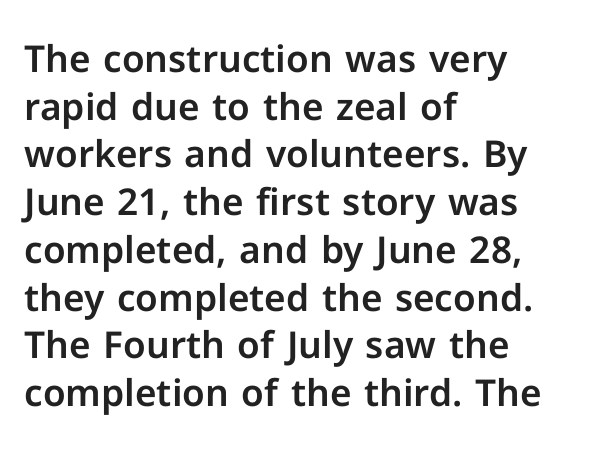
{"serif": "no", "italic": "no", "width": "normal", "stroke_contrast": "low", "x_height": "medium", "monospaced": "no", "underline": "no", "align": "left", "line_spacing": "normal", "line_spacing_ratio": 1.29, "letter_spacing": "normal", "letter_spacing_em": 0.0, "glyph_px": 37}
